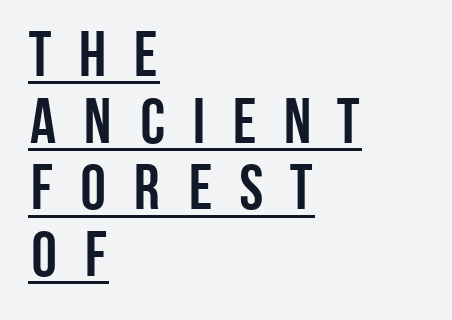
Q: Is the text bold? A: Yes.
Q: Is the text italic (slanted)? A: No, it is upright.
Q: Is the typeface a serif or a sans-serif typeface? A: Sans-serif.
Q: Is the text underlined? A: Yes.
Q: How is the paragraph aligned? A: Left-aligned.
Q: Is the spacing between letters normal or unusually wide? A: Unusually wide.
Q: Is the spacing between lines tight, normal or loose? A: Tight.
Q: Width (condensed, normal, or wide)? A: Condensed.
Q: Stroke contrast? A: Low.
Q: x-height? A: Large.
Q: Monospaced? A: No.
